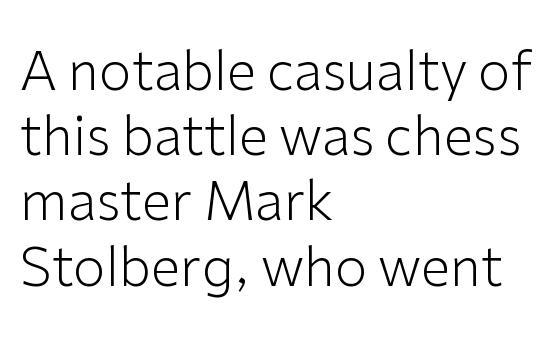
The image shows 53 px light sans-serif type, upright; set left-aligned, line spacing 1.23x, normal letter spacing, not underlined; low stroke contrast and a medium x-height.
